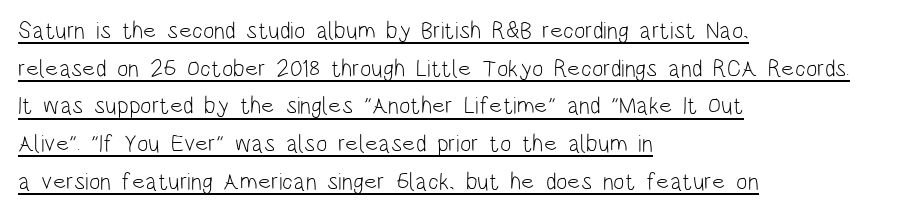
The image shows 24 px text type, upright; set left-aligned, normal line spacing (1.57x), normal letter spacing, underlined.
